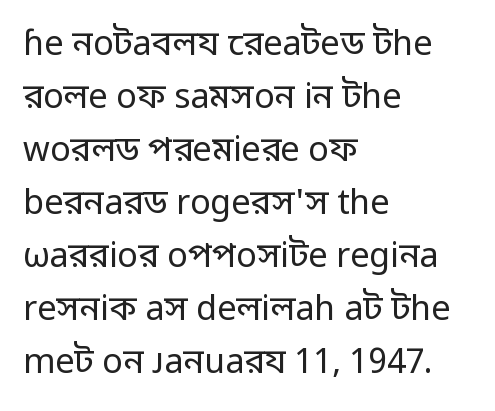
{"serif": "no", "italic": "no", "bold": "no", "weight": "regular", "width": "normal", "stroke_contrast": "low", "x_height": "medium", "monospaced": "no", "underline": "no", "align": "left", "line_spacing": "normal", "line_spacing_ratio": 1.56, "letter_spacing": "normal", "letter_spacing_em": 0.0, "glyph_px": 34}
